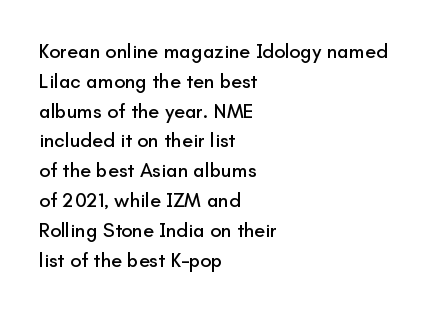
{"italic": "no", "underline": "no", "align": "left", "line_spacing": "normal", "line_spacing_ratio": 1.49, "letter_spacing": "normal", "letter_spacing_em": 0.0, "glyph_px": 20}
